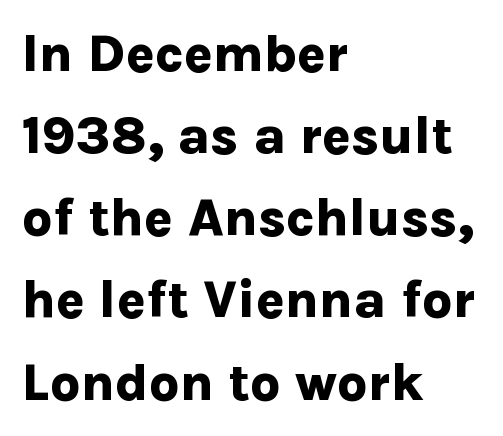
Q: Is the text bold? A: Yes.
Q: Is the text italic (slanted)? A: No, it is upright.
Q: Is the typeface a serif or a sans-serif typeface? A: Sans-serif.
Q: Is the text underlined? A: No.
Q: How is the paragraph aligned? A: Left-aligned.
Q: Is the spacing between letters normal or unusually wide? A: Normal.
Q: Is the spacing between lines tight, normal or loose? A: Normal.
Q: Width (condensed, normal, or wide)? A: Normal.
Q: Stroke contrast? A: Low.
Q: x-height? A: Medium.
Q: Monospaced? A: No.
